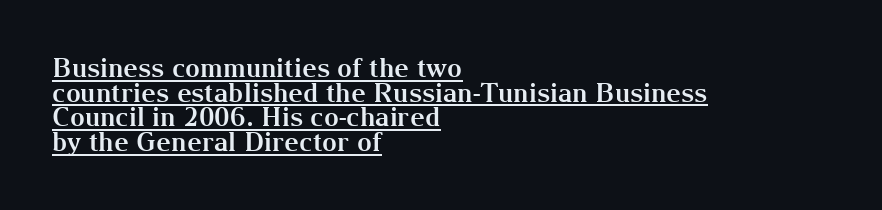
The image shows 26 px bold type, upright; set left-aligned, tight line spacing (0.95x), normal letter spacing, underlined.
